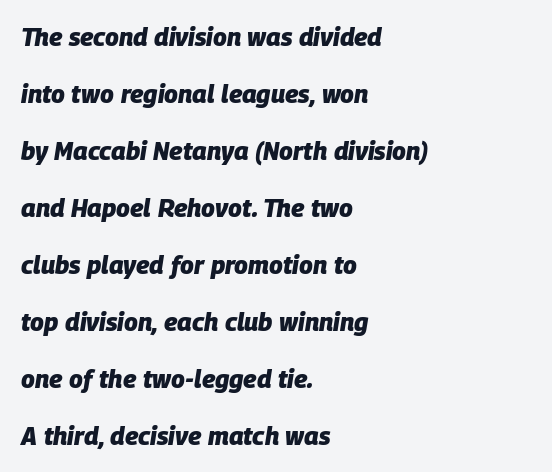
The image shows 25 px bold type, italic (leaning right); set left-aligned, loose line spacing (2.28x), normal letter spacing, not underlined.
